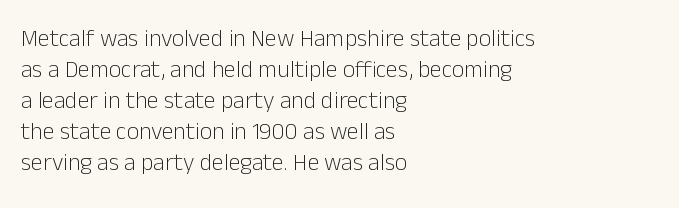
Q: Is the text bold? A: No.
Q: Is the text italic (slanted)? A: No, it is upright.
Q: Is the text underlined? A: No.
Q: How is the paragraph aligned? A: Left-aligned.
Q: Is the spacing between letters normal or unusually wide? A: Normal.
Q: Is the spacing between lines tight, normal or loose? A: Normal.
